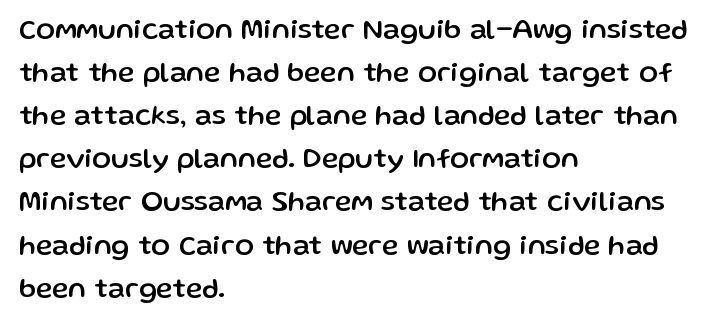
{"serif": "no", "italic": "no", "width": "normal", "stroke_contrast": "low", "x_height": "medium", "monospaced": "no", "underline": "no", "align": "left", "line_spacing": "normal", "line_spacing_ratio": 1.54, "letter_spacing": "normal", "letter_spacing_em": 0.0, "glyph_px": 28}
